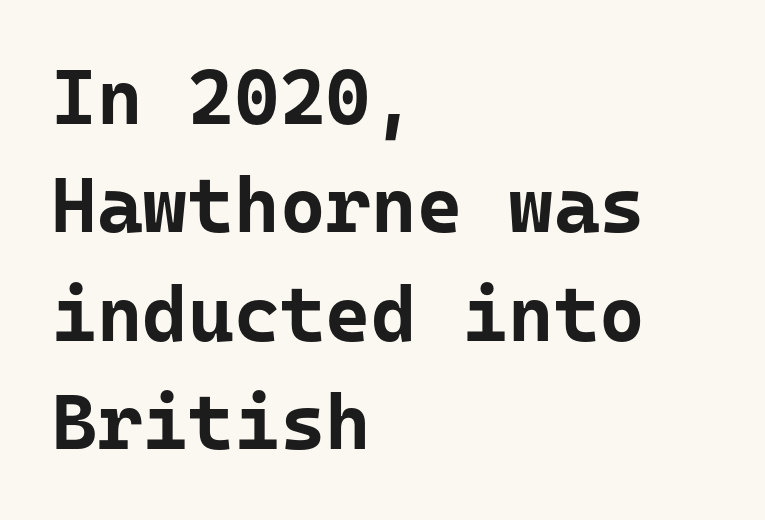
Q: Is the text bold? A: Yes.
Q: Is the text italic (slanted)? A: No, it is upright.
Q: Is the typeface a serif or a sans-serif typeface? A: Sans-serif.
Q: Is the text underlined? A: No.
Q: How is the paragraph aligned? A: Left-aligned.
Q: Is the spacing between letters normal or unusually wide? A: Normal.
Q: Is the spacing between lines tight, normal or loose? A: Normal.
Q: Width (condensed, normal, or wide)? A: Normal.
Q: Stroke contrast? A: Low.
Q: x-height? A: Medium.
Q: Monospaced? A: Yes.
